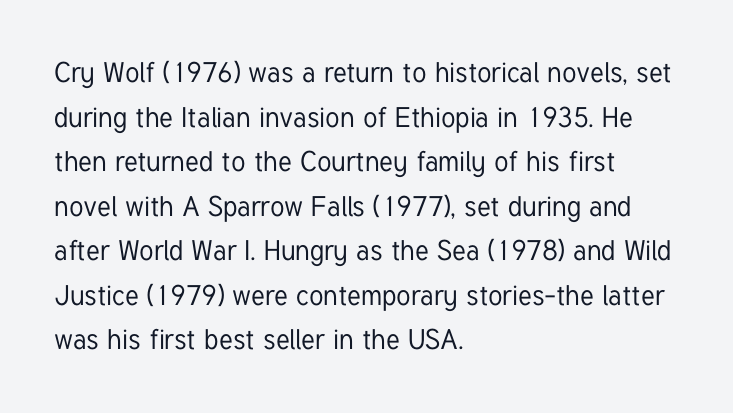
Vertical spacing — default. Serif or sans? Sans — the stroke terminals are bare. Do the characters align in a grid? No, the font is proportional. Unlike italic type, these characters show no tilt at all. Spacing between characters is what you'd get straight out of the box.
